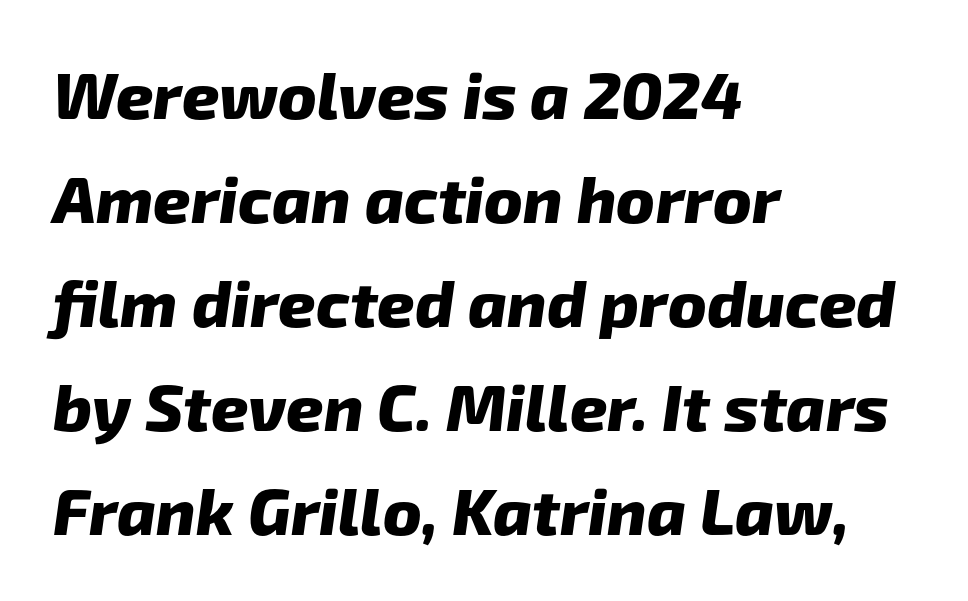
The image shows 65 px heavy sans-serif type; set left-aligned, normal line spacing (1.6x), normal letter spacing, not underlined; low stroke contrast and a medium x-height.
